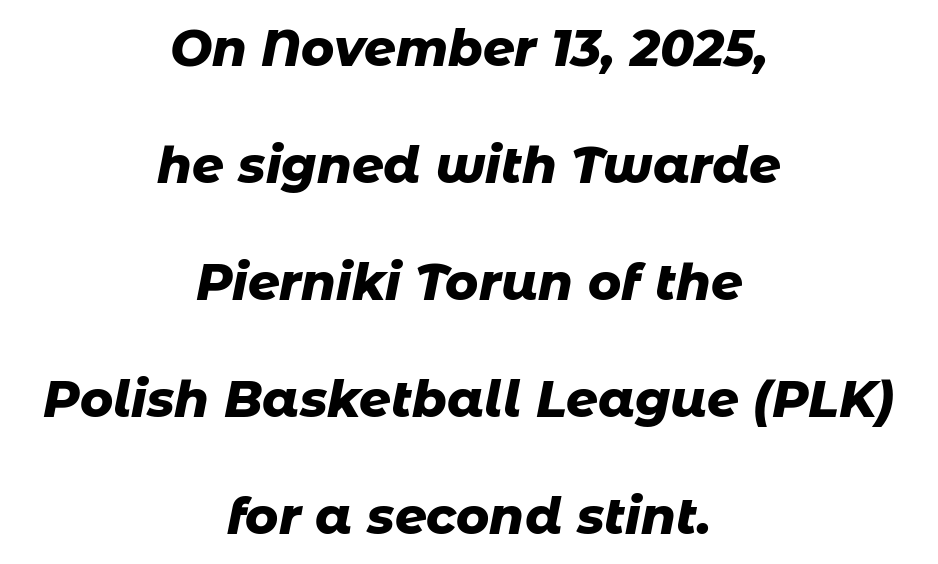
{"italic": "yes", "lean": "right", "slant_degrees": 11, "bold": "yes", "weight": "heavy", "width": "normal", "stroke_contrast": "low", "x_height": "medium", "monospaced": "no", "underline": "no", "align": "center", "line_spacing": "loose", "line_spacing_ratio": 2.34, "letter_spacing": "normal", "letter_spacing_em": 0.0, "glyph_px": 50}
